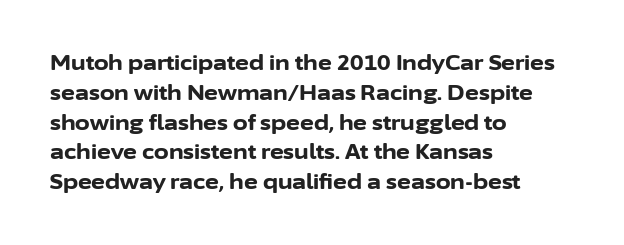
{"italic": "no", "bold": "yes", "underline": "no", "align": "left", "line_spacing": "normal", "line_spacing_ratio": 1.42, "letter_spacing": "normal", "letter_spacing_em": 0.0, "glyph_px": 21}
